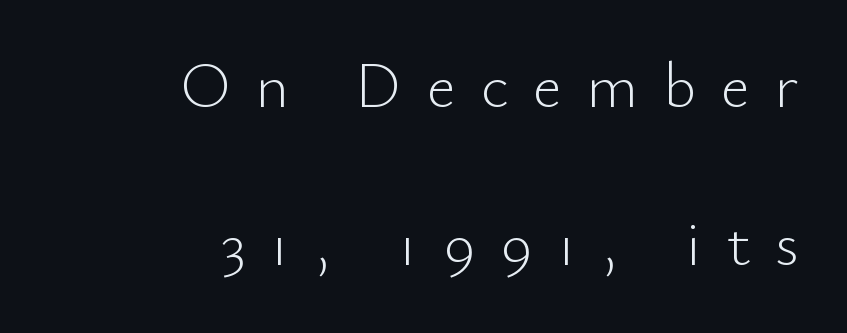
Q: Is the text bold? A: No.
Q: Is the text italic (slanted)? A: No, it is upright.
Q: Is the typeface a serif or a sans-serif typeface? A: Sans-serif.
Q: Is the text underlined? A: No.
Q: How is the paragraph aligned? A: Right-aligned.
Q: Is the spacing between letters normal or unusually wide? A: Unusually wide.
Q: Is the spacing between lines tight, normal or loose? A: Loose.
Q: Width (condensed, normal, or wide)? A: Normal.
Q: Stroke contrast? A: Low.
Q: x-height? A: Small.
Q: Monospaced? A: No.
